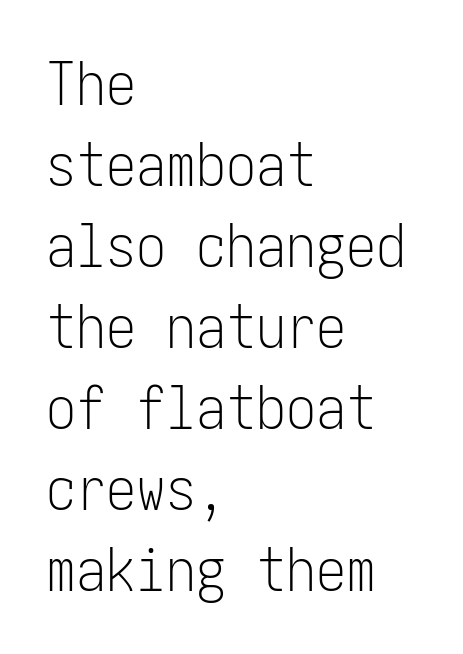
The image shows 60 px light, condensed sans-serif type, upright; set left-aligned, normal line spacing (1.35x), normal letter spacing, not underlined; low stroke contrast and a medium x-height.
